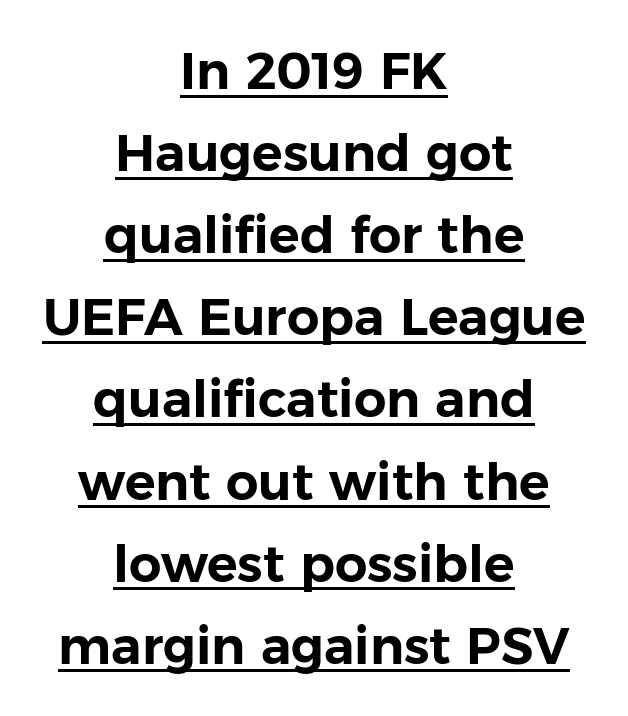
The image shows 51 px sans-serif type, upright; set centered, normal line spacing (1.61x), normal letter spacing, underlined; low stroke contrast and a medium x-height.
